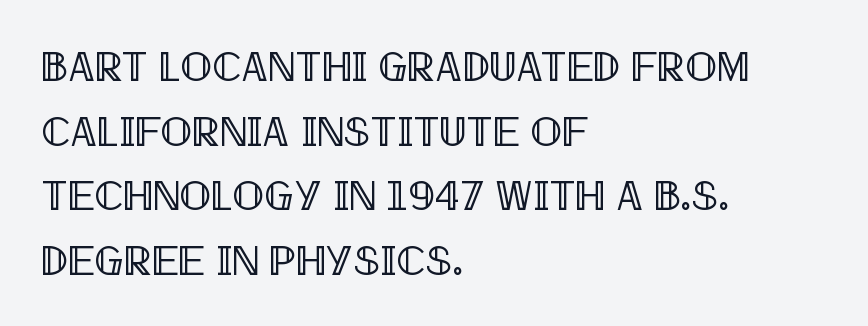
The setting favours the left margin, as ordinary paragraphs usually do. Look at the tracking — it's just the regular setting, nothing added. Beneath every word, the page is bare. Proportional: the letters do not fall into vertical columns. Successive baselines arrive at the customary interval. These lines were composed using upright roman letters.
